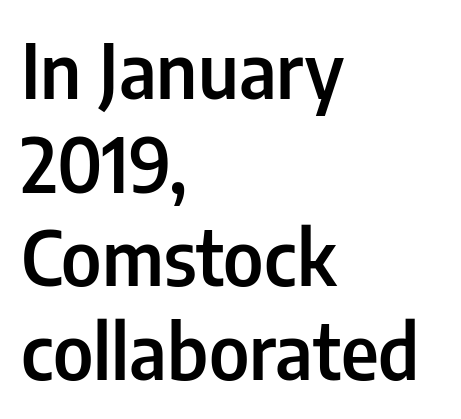
The image shows 75 px semibold, condensed sans-serif type, upright; set left-aligned, normal line spacing (1.25x), normal letter spacing, not underlined; low stroke contrast and a medium x-height.
